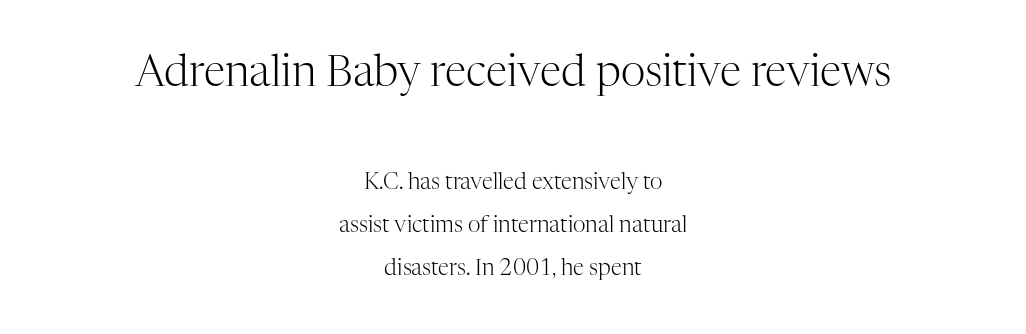
{"serif": "yes", "italic": "no", "bold": "no", "weight": "light", "width": "normal", "stroke_contrast": "high", "x_height": "medium", "monospaced": "no", "underline": "no", "align": "center", "line_spacing": "loose", "line_spacing_ratio": 1.96, "letter_spacing": "normal", "letter_spacing_em": 0.0, "larger_block": "first", "size_ratio": 1.95, "glyph_px": 43}
